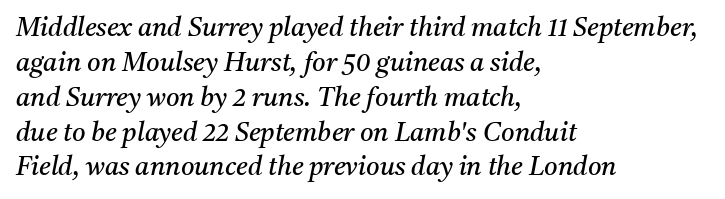
The image shows 26 px text type, italic (leaning right); set left-aligned, normal line spacing (1.34x), normal letter spacing, not underlined.
